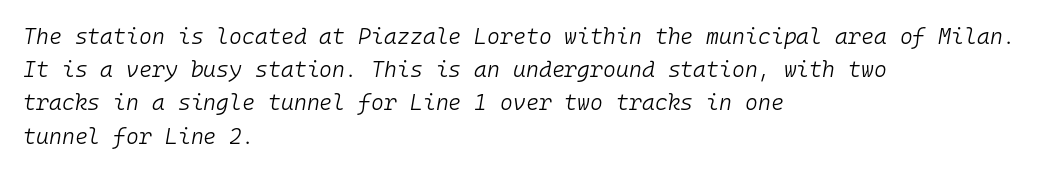
The image shows 22 px text type, italic (leaning right); set left-aligned, normal line spacing (1.51x), normal letter spacing, not underlined.
